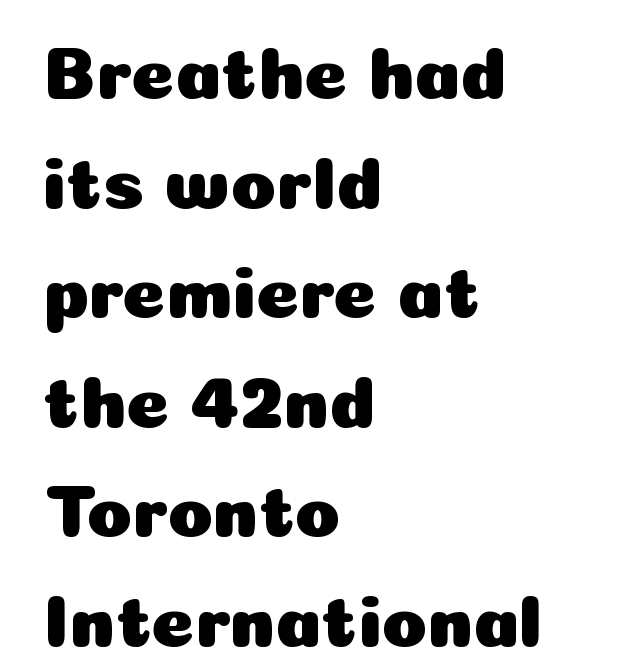
The image shows 74 px sans-serif type, upright; set left-aligned, normal line spacing (1.48x), normal letter spacing, not underlined; low stroke contrast and a medium x-height.
